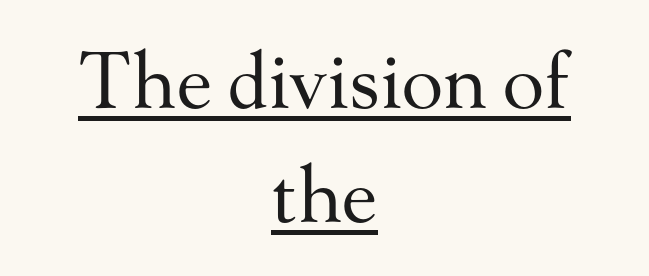
{"serif": "yes", "italic": "no", "bold": "no", "weight": "regular", "width": "normal", "stroke_contrast": "medium", "x_height": "small", "monospaced": "no", "underline": "yes", "align": "center", "line_spacing": "normal", "line_spacing_ratio": 1.48, "letter_spacing": "normal", "letter_spacing_em": 0.0, "glyph_px": 77}
